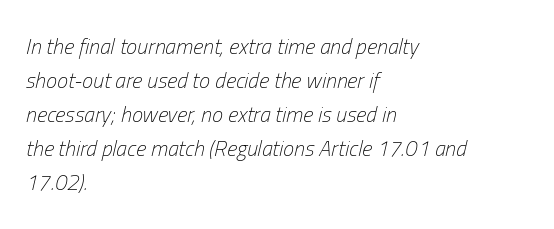
{"italic": "yes", "lean": "right", "slant_degrees": 13, "bold": "no", "underline": "no", "align": "left", "line_spacing": "normal", "line_spacing_ratio": 1.55, "letter_spacing": "normal", "letter_spacing_em": 0.0, "glyph_px": 22}
